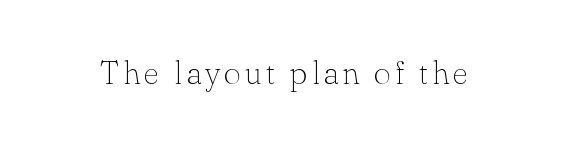
The image shows 33 px thin serif type, upright; set not underlined; low stroke contrast and a small x-height.
